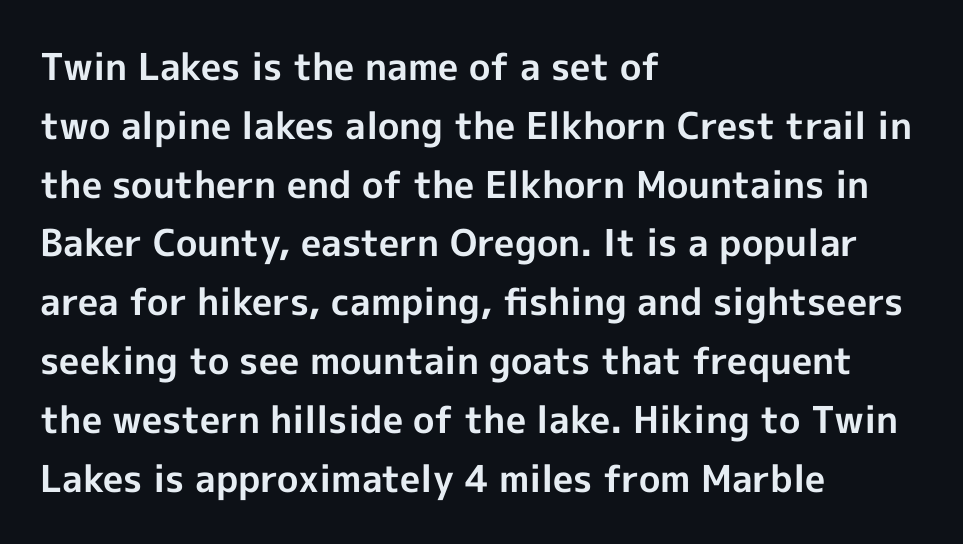
The image shows 37 px bold sans-serif type, upright; set left-aligned, normal line spacing (1.59x), normal letter spacing, not underlined; a medium x-height.
